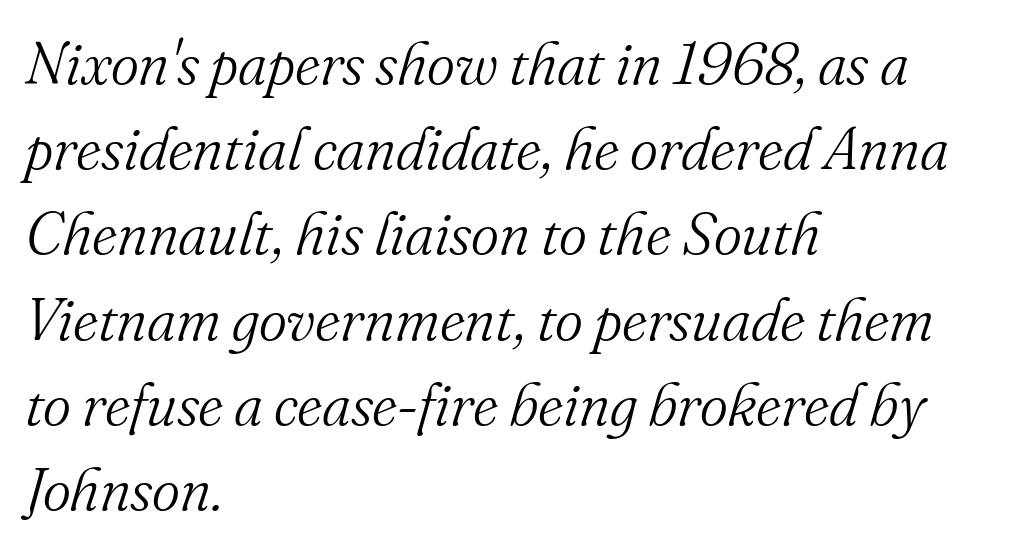
The image shows 60 px light serif type, italic (leaning right); set left-aligned, normal line spacing (1.42x), normal letter spacing, not underlined; medium stroke contrast and a small x-height.
